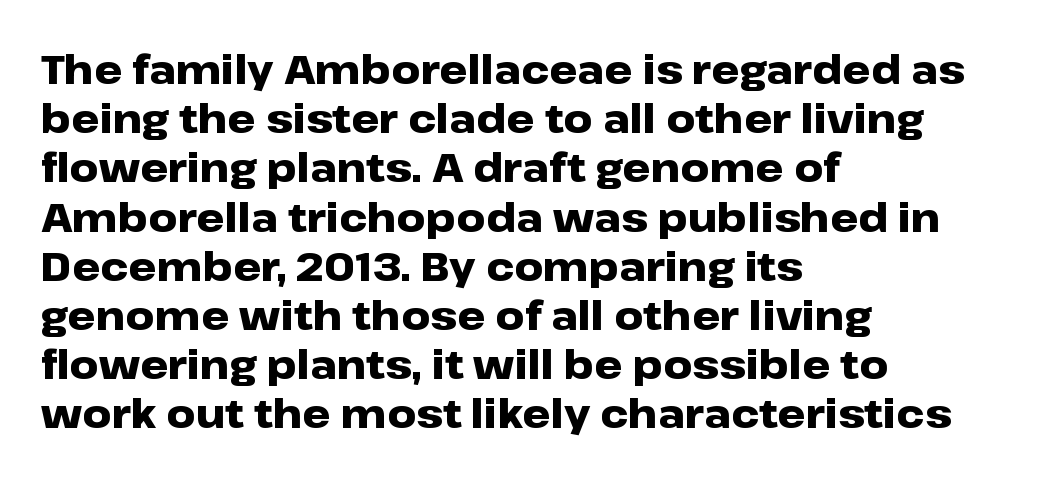
{"serif": "no", "italic": "no", "bold": "yes", "weight": "heavy", "width": "wide", "stroke_contrast": "low", "x_height": "medium", "monospaced": "no", "underline": "no", "align": "left", "line_spacing_ratio": 1.23, "letter_spacing": "normal", "letter_spacing_em": 0.0, "glyph_px": 40}
